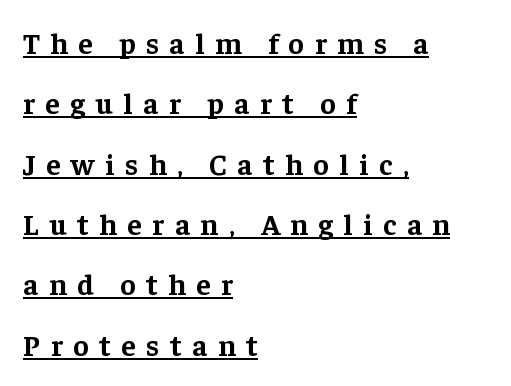
The image shows 29 px bold serif type, upright; set left-aligned, loose line spacing (2.08x), unusually wide letter spacing (+0.37 em), underlined; low stroke contrast and a medium x-height.
